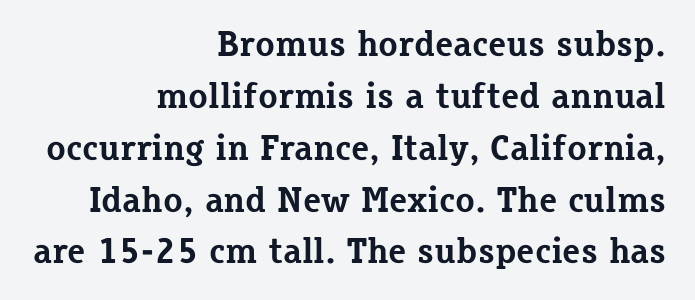
The foot of each line stays bare and open. The lines sit at an ordinary, default distance from one another. The rendering uses natural spacing where letterforms have individual widths. The setting favours the right margin, as signatures and pull-quotes sometimes do.
